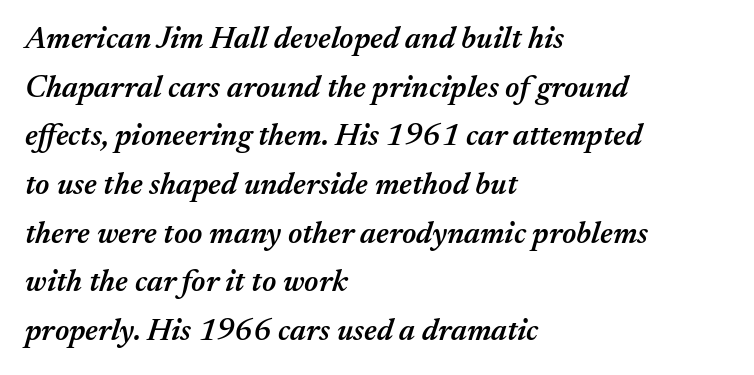
The image shows 31 px semibold type, italic (leaning right); set left-aligned, normal line spacing (1.57x), normal letter spacing, not underlined; medium stroke contrast and a medium x-height.
